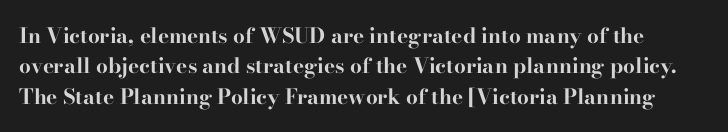
Q: Is the text bold? A: Yes.
Q: Is the text italic (slanted)? A: No, it is upright.
Q: Is the text underlined? A: No.
Q: Is the spacing between letters normal or unusually wide? A: Normal.
Q: Is the spacing between lines tight, normal or loose? A: Normal.
